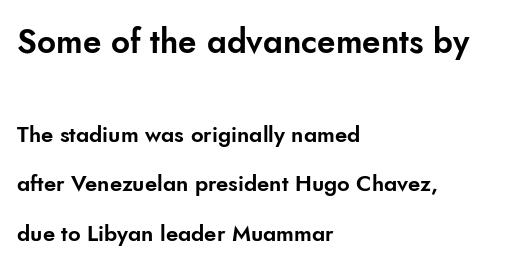
The typeface chosen for these lines omits serifs. Nobody touched the tracking dial on this one. The space directly below the letters is spotless. Designer's note — italics off, roman on. The letters in the upper block stand taller than those in the block below.
